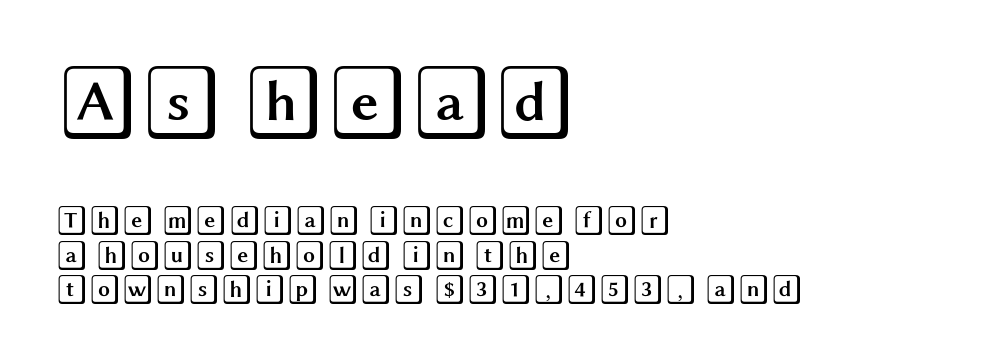
This sample uses plain, unmodified letter spacing. Lines of text with bare space underneath. Nope, not italic — everything's standing straight. Alignment: flush left. Each new line begins almost immediately beneath the previous one.
